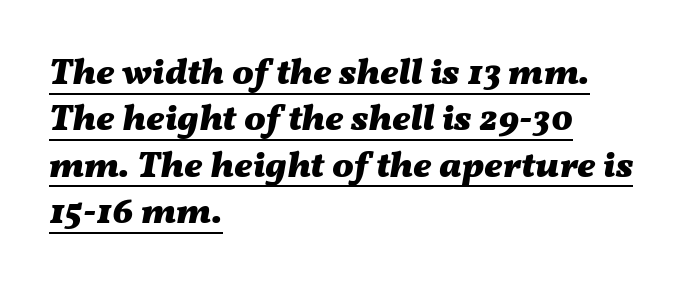
The passage shown is typed in a proportional face where columns would drift. The string is rendered with underlining switched on. Glyph-to-glyph distance matches everyday printed text. The line-height multiplier appears to be the usual default. The compositor pushed each line to the left boundary.
